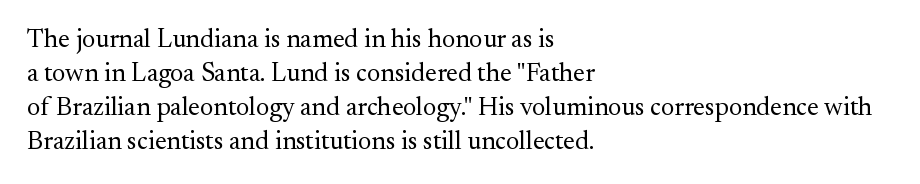
Descenders are the only things crossing below the line. All the whitespace from short lines collects on the right. Characters remain perfectly vertical along every line. The letters sit at their default tracking, neither squeezed nor spread.
